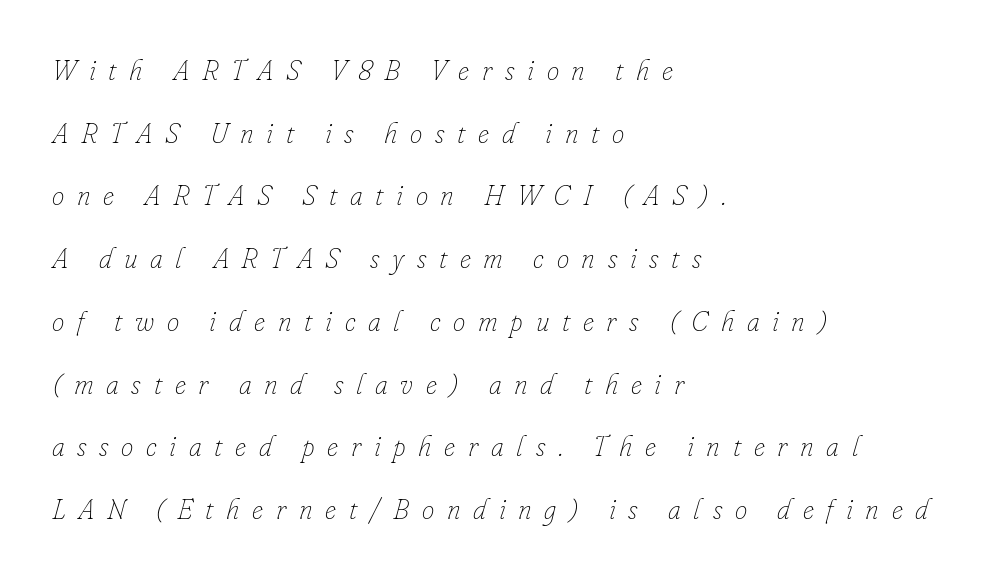
The image shows 28 px thin type, italic (leaning right); set left-aligned, loose line spacing (2.24x), unusually wide letter spacing (+0.45 em), not underlined; low stroke contrast and a small x-height.
